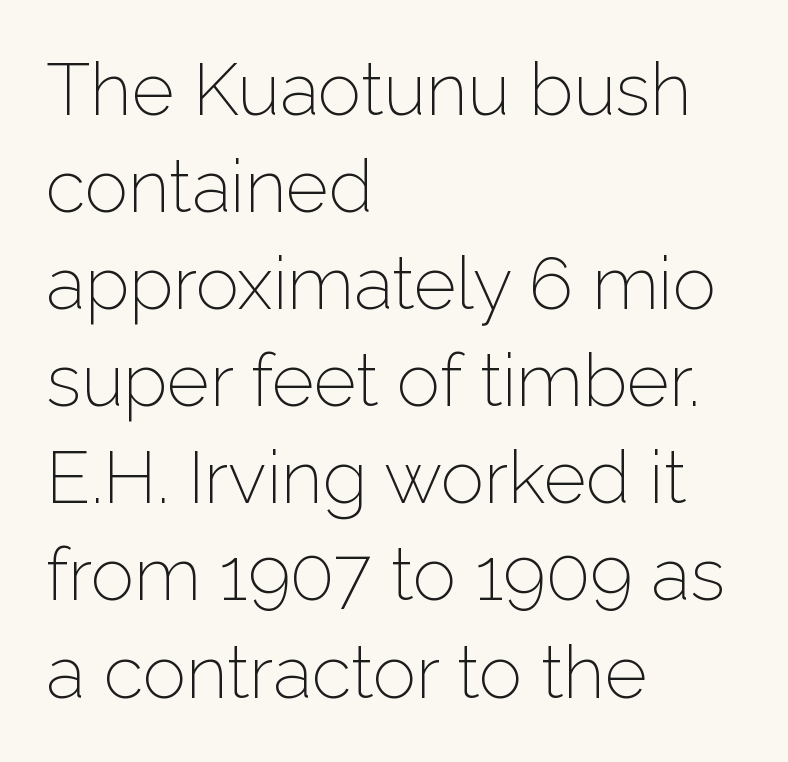
{"serif": "no", "italic": "no", "bold": "no", "weight": "light", "width": "normal", "stroke_contrast": "low", "x_height": "medium", "monospaced": "no", "underline": "no", "align": "left", "line_spacing": "normal", "line_spacing_ratio": 1.33, "letter_spacing": "normal", "letter_spacing_em": 0.0, "glyph_px": 73}
